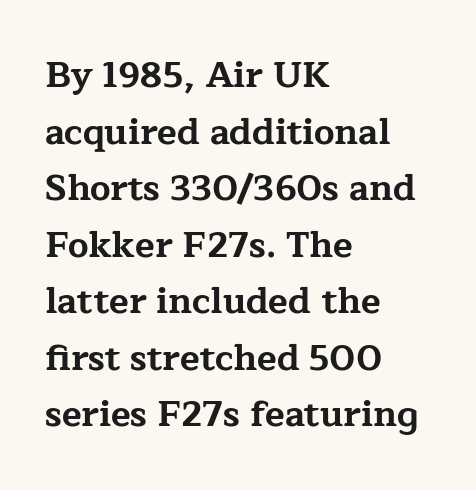
Q: Is the text bold? A: Yes.
Q: Is the text italic (slanted)? A: No, it is upright.
Q: Is the typeface a serif or a sans-serif typeface? A: Serif.
Q: Is the text underlined? A: No.
Q: How is the paragraph aligned? A: Left-aligned.
Q: Is the spacing between letters normal or unusually wide? A: Normal.
Q: Is the spacing between lines tight, normal or loose? A: Normal.
Q: Width (condensed, normal, or wide)? A: Wide.
Q: Stroke contrast? A: Low.
Q: x-height? A: Medium.
Q: Monospaced? A: No.
